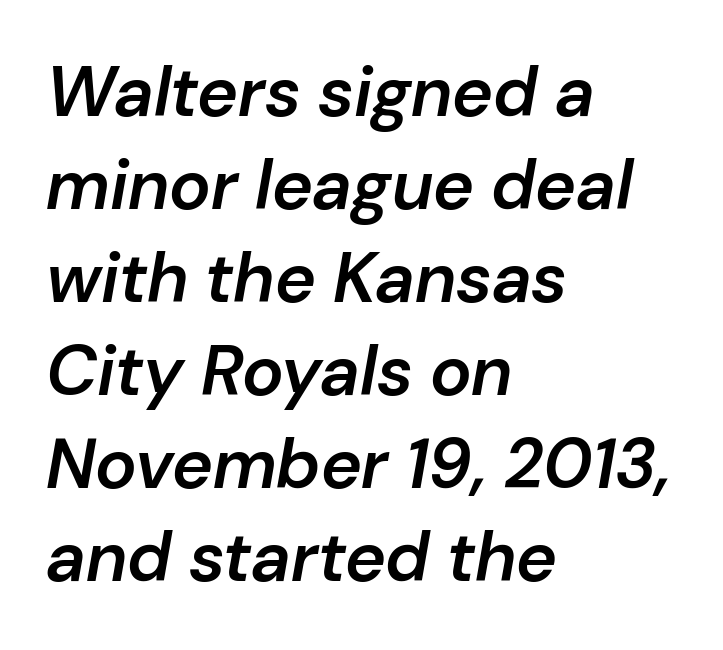
Q: Is the text bold? A: Semi-bold.
Q: Is the text italic (slanted)? A: Yes, it leans right by about 10 degrees.
Q: Is the text underlined? A: No.
Q: How is the paragraph aligned? A: Left-aligned.
Q: Is the spacing between letters normal or unusually wide? A: Normal.
Q: Is the spacing between lines tight, normal or loose? A: Normal.
Q: Width (condensed, normal, or wide)? A: Normal.
Q: Stroke contrast? A: Low.
Q: x-height? A: Medium.
Q: Monospaced? A: No.
